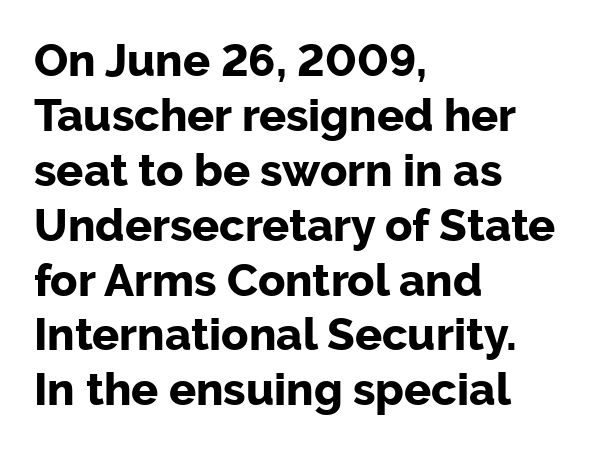
Q: Is the text bold? A: Yes.
Q: Is the text italic (slanted)? A: No, it is upright.
Q: Is the typeface a serif or a sans-serif typeface? A: Sans-serif.
Q: Is the text underlined? A: No.
Q: How is the paragraph aligned? A: Left-aligned.
Q: Is the spacing between letters normal or unusually wide? A: Normal.
Q: Width (condensed, normal, or wide)? A: Normal.
Q: Stroke contrast? A: Low.
Q: x-height? A: Medium.
Q: Monospaced? A: No.
